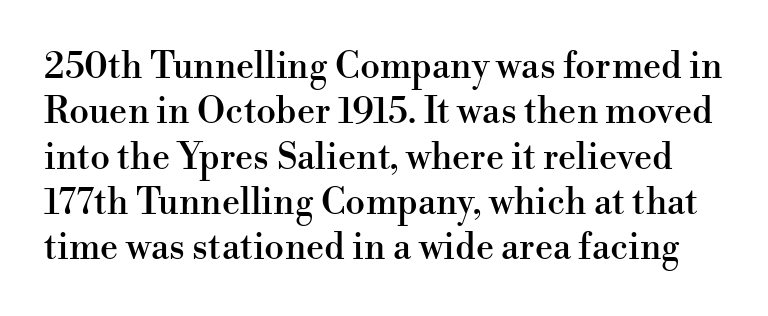
The glyphs are unaccompanied by any horizontal stroke below them. Look at the bottom of the vertical strokes: they flare into serifs here. You could not count columns in this text — the font is proportionally spaced. There is no visible air inserted between adjacent glyphs. Rendered with straight, roman letterforms.
